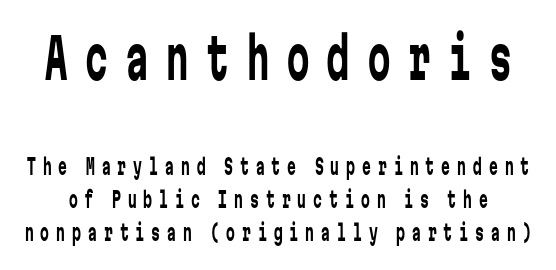
Each row of text sits above clean, open space. You can tell it's not italic because the verticals are truly vertical. Grotesque or geometric, the face here clearly has no serifs. Large over small — that's the arrangement of the two blocks here. The rows are spaced the way most documents space them. Every character here occupies the same horizontal width, giving the sample a typewriter-like rhythm.
